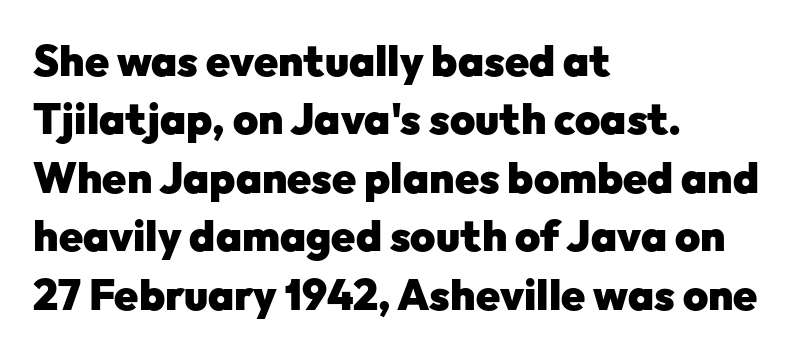
Q: Is the text bold? A: Yes.
Q: Is the text italic (slanted)? A: No, it is upright.
Q: Is the typeface a serif or a sans-serif typeface? A: Sans-serif.
Q: Is the text underlined? A: No.
Q: How is the paragraph aligned? A: Left-aligned.
Q: Is the spacing between letters normal or unusually wide? A: Normal.
Q: Is the spacing between lines tight, normal or loose? A: Normal.
Q: Width (condensed, normal, or wide)? A: Normal.
Q: Stroke contrast? A: Low.
Q: x-height? A: Medium.
Q: Monospaced? A: No.
